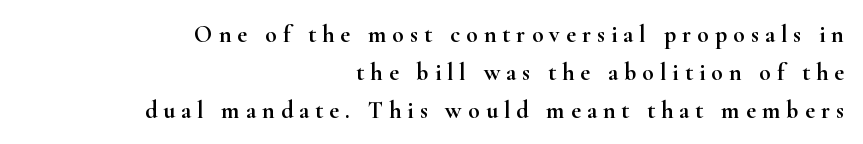
The image shows 24 px text type, upright; set right-aligned, normal line spacing (1.58x), unusually wide letter spacing (+0.25 em), not underlined.
